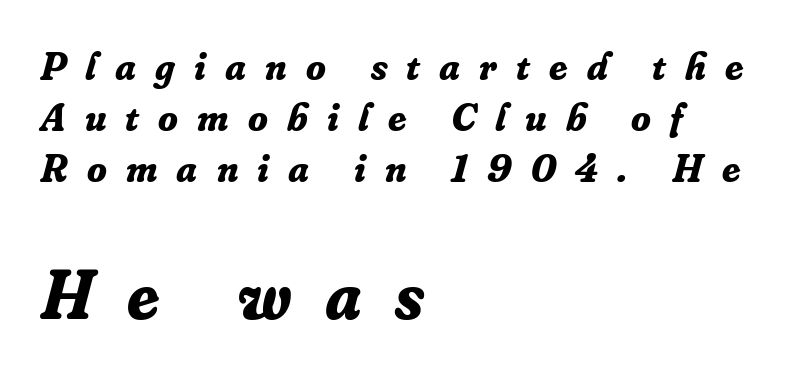
{"serif": "yes", "italic": "yes", "lean": "right", "slant_degrees": 16, "bold": "yes", "weight": "bold", "width": "normal", "stroke_contrast": "low", "x_height": "small", "monospaced": "no", "underline": "no", "align": "left", "line_spacing": "normal", "line_spacing_ratio": 1.28, "letter_spacing": "wide", "letter_spacing_em": 0.48, "larger_block": "second", "size_ratio": 1.75, "glyph_px": 70}
